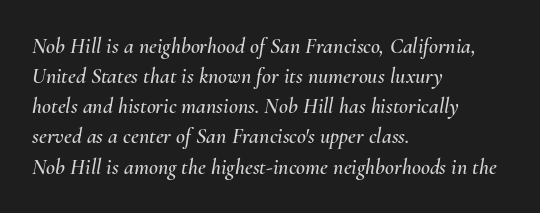
Q: Is the text italic (slanted)? A: Yes, it leans right by about 10 degrees.
Q: Is the text underlined? A: No.
Q: How is the paragraph aligned? A: Left-aligned.
Q: Is the spacing between letters normal or unusually wide? A: Normal.
Q: Is the spacing between lines tight, normal or loose? A: Normal.
